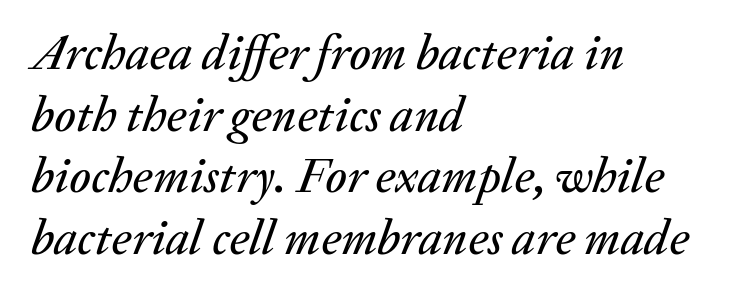
Q: Is the text italic (slanted)? A: Yes, it leans right by about 20 degrees.
Q: Is the text underlined? A: No.
Q: How is the paragraph aligned? A: Left-aligned.
Q: Is the spacing between letters normal or unusually wide? A: Normal.
Q: Is the spacing between lines tight, normal or loose? A: Normal.
Q: Width (condensed, normal, or wide)? A: Normal.
Q: Stroke contrast? A: Medium.
Q: x-height? A: Medium.
Q: Monospaced? A: No.
